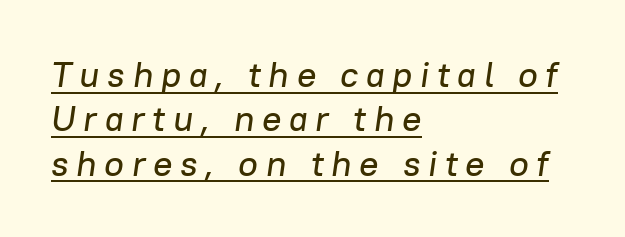
The image shows 36 px text type, italic (leaning right); set left-aligned, line spacing 1.23x, unusually wide letter spacing (+0.21 em), underlined; low stroke contrast and a medium x-height.
